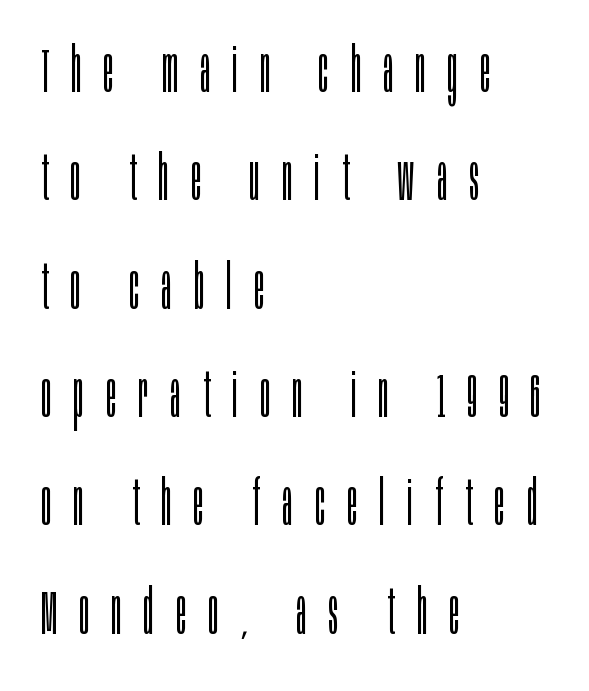
{"serif": "no", "italic": "no", "bold": "no", "weight": "light", "width": "condensed", "stroke_contrast": "low", "x_height": "large", "monospaced": "no", "underline": "no", "align": "left", "line_spacing_ratio": 1.72, "letter_spacing": "wide", "letter_spacing_em": 0.35, "glyph_px": 63}
